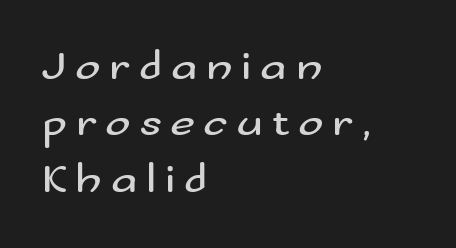
{"serif": "no", "italic": "no", "bold": "no", "weight": "regular", "width": "wide", "stroke_contrast": "medium", "x_height": "small", "monospaced": "no", "underline": "no", "align": "left", "line_spacing": "normal", "line_spacing_ratio": 1.31, "letter_spacing": "wide", "letter_spacing_em": 0.2, "glyph_px": 43}
